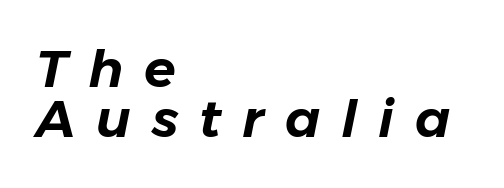
Q: Is the text italic (slanted)? A: Yes, it leans right by about 11 degrees.
Q: Is the text underlined? A: No.
Q: How is the paragraph aligned? A: Left-aligned.
Q: Is the spacing between letters normal or unusually wide? A: Unusually wide.
Q: Is the spacing between lines tight, normal or loose? A: Tight.
Q: Width (condensed, normal, or wide)? A: Normal.
Q: Stroke contrast? A: Low.
Q: x-height? A: Medium.
Q: Monospaced? A: No.
